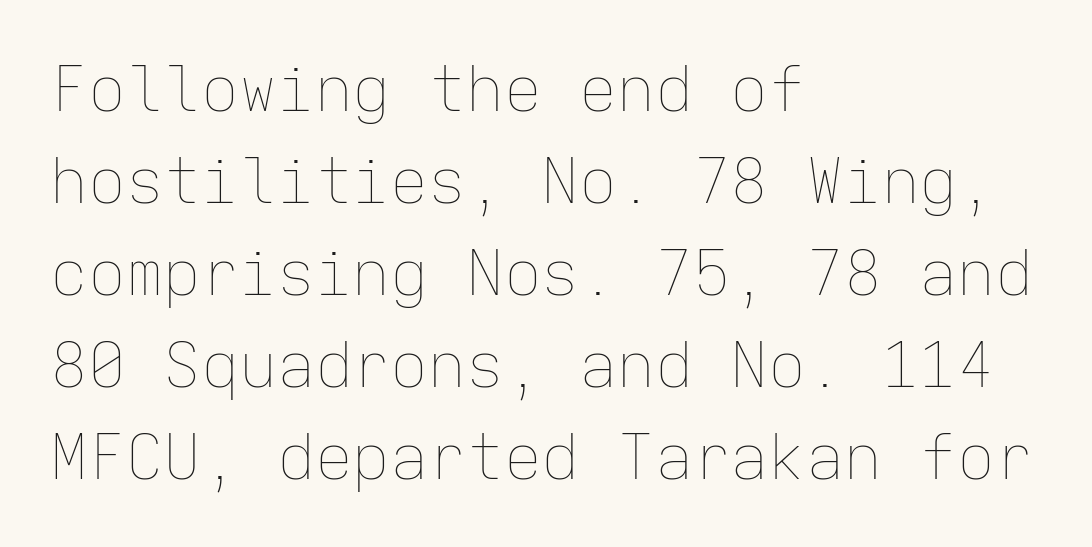
{"italic": "no", "bold": "no", "weight": "thin", "width": "normal", "stroke_contrast": "low", "x_height": "medium", "monospaced": "yes", "underline": "no", "align": "left", "line_spacing": "normal", "line_spacing_ratio": 1.46, "letter_spacing": "normal", "letter_spacing_em": 0.0, "glyph_px": 63}
